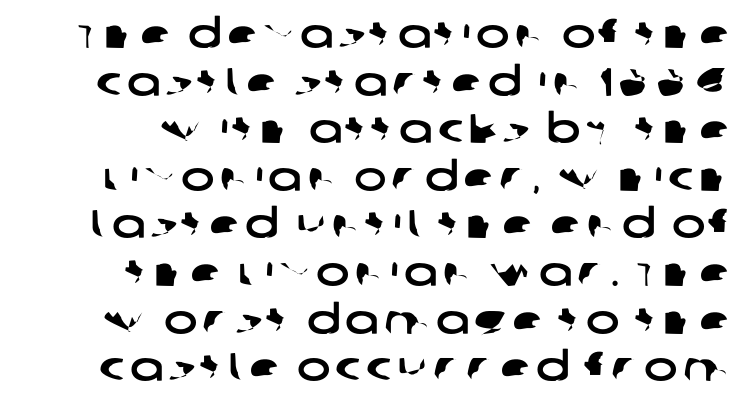
Q: Is the typeface a serif or a sans-serif typeface? A: Sans-serif.
Q: Is the text underlined? A: No.
Q: How is the paragraph aligned? A: Right-aligned.
Q: Width (condensed, normal, or wide)? A: Wide.
Q: Stroke contrast? A: Low.
Q: x-height? A: Large.
Q: Monospaced? A: No.
